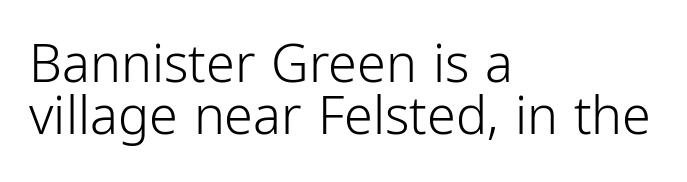
Letterform terminals end flat and unadorned throughout the passage. Bare-footed words on every line. The lines are quadded left. If you drew a line through each stem, it would be perfectly vertical.
